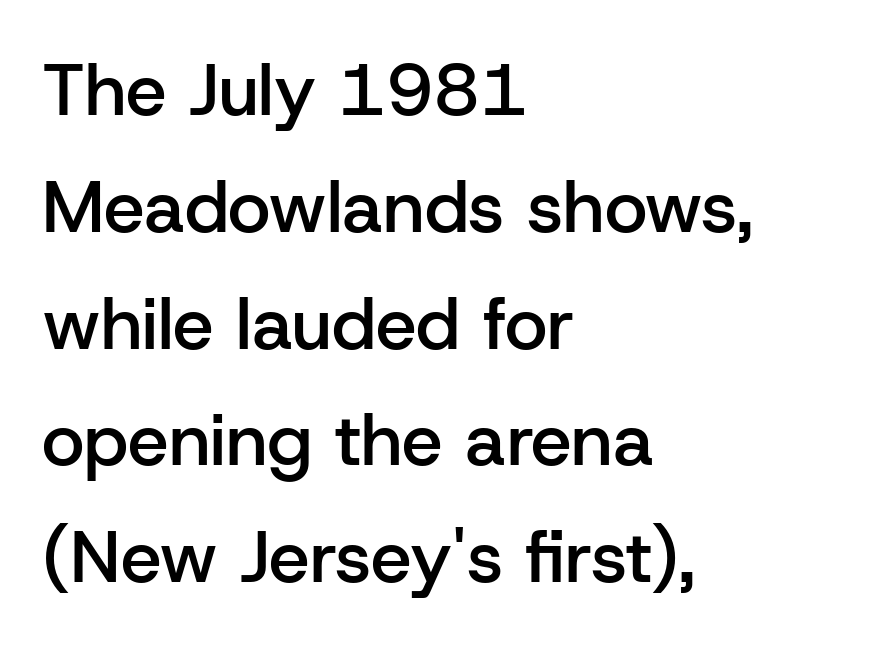
The image shows 73 px semibold sans-serif type, upright; set left-aligned, normal line spacing (1.6x), normal letter spacing, not underlined; low stroke contrast and a medium x-height.
